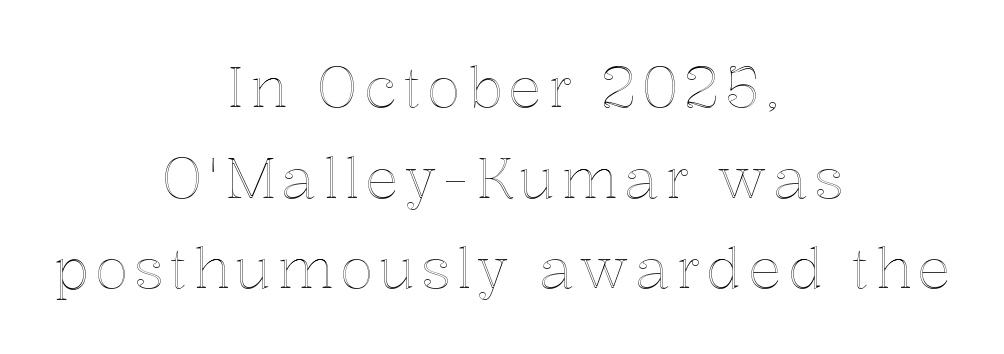
The image shows 56 px text type, upright; set centered, normal line spacing (1.62x), not underlined; a medium x-height.
